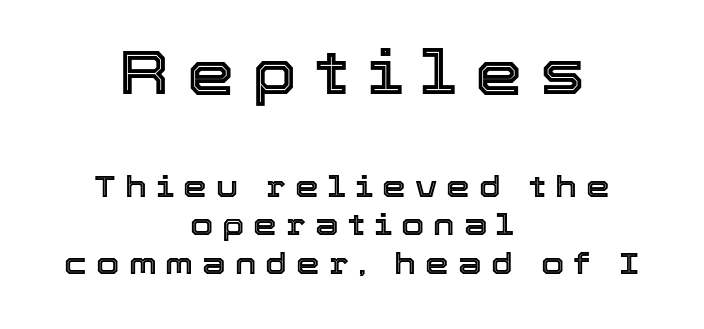
Q: Is the text italic (slanted)? A: No, it is upright.
Q: Is the text underlined? A: No.
Q: How is the paragraph aligned? A: Centered.
Q: Is the spacing between letters normal or unusually wide? A: Unusually wide.
Q: Is the spacing between lines tight, normal or loose? A: Normal.
Q: Which block of text is set in a larger size, the first (top) or the second (bottom)? A: The first (top) one.
Q: Width (condensed, normal, or wide)? A: Normal.
Q: x-height? A: Medium.
Q: Monospaced? A: No.
